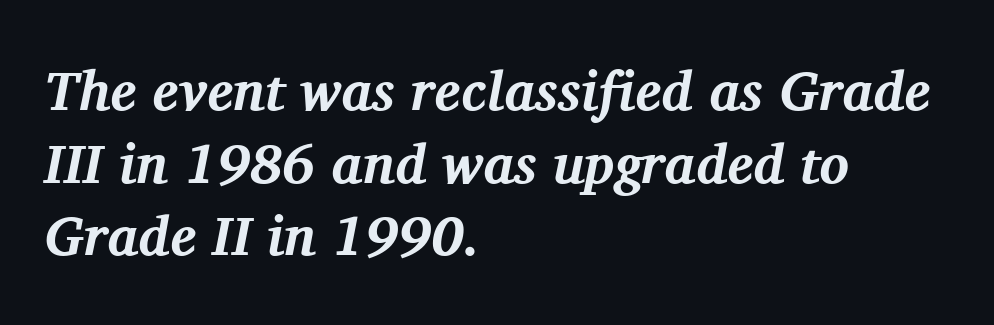
Classification — serif. Line spacing here is normal. Short note: letters normally spaced. The rendering applies a slant to the glyphs.
